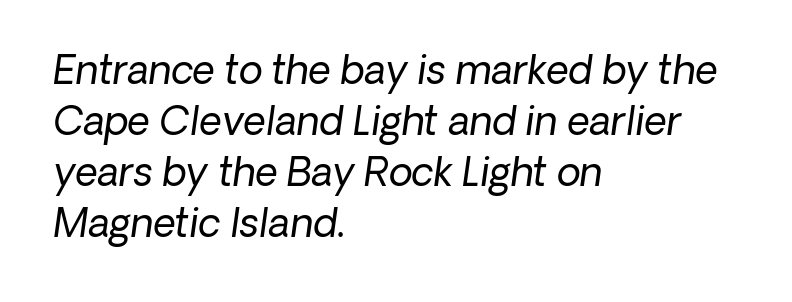
Q: Is the text bold? A: No.
Q: Is the text italic (slanted)? A: Yes, it leans right by about 8 degrees.
Q: Is the text underlined? A: No.
Q: How is the paragraph aligned? A: Left-aligned.
Q: Is the spacing between letters normal or unusually wide? A: Normal.
Q: Is the spacing between lines tight, normal or loose? A: Normal.
Q: Width (condensed, normal, or wide)? A: Normal.
Q: Stroke contrast? A: Low.
Q: x-height? A: Medium.
Q: Monospaced? A: No.
